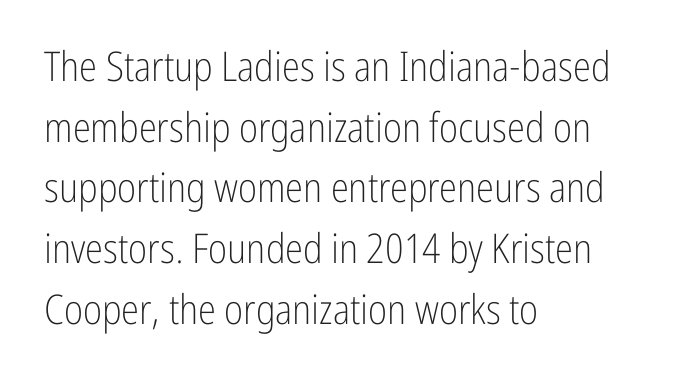
{"serif": "no", "italic": "no", "bold": "no", "weight": "light", "width": "condensed", "stroke_contrast": "low", "x_height": "medium", "monospaced": "no", "underline": "no", "align": "left", "line_spacing": "normal", "line_spacing_ratio": 1.48, "letter_spacing": "normal", "letter_spacing_em": 0.0, "glyph_px": 41}
